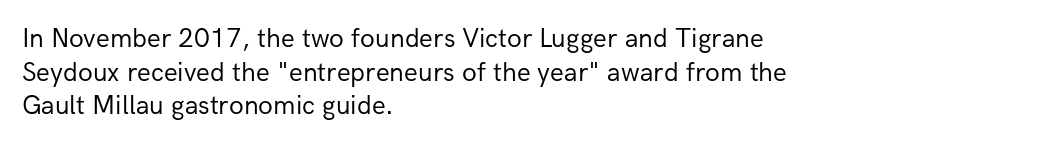
Q: Is the text bold? A: No.
Q: Is the text italic (slanted)? A: No, it is upright.
Q: Is the text underlined? A: No.
Q: How is the paragraph aligned? A: Left-aligned.
Q: Is the spacing between letters normal or unusually wide? A: Normal.
Q: Is the spacing between lines tight, normal or loose? A: Normal.
